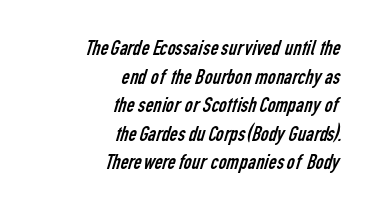
Q: Is the text bold? A: No.
Q: Is the text underlined? A: No.
Q: How is the paragraph aligned? A: Right-aligned.
Q: Is the spacing between letters normal or unusually wide? A: Normal.
Q: Is the spacing between lines tight, normal or loose? A: Normal.
